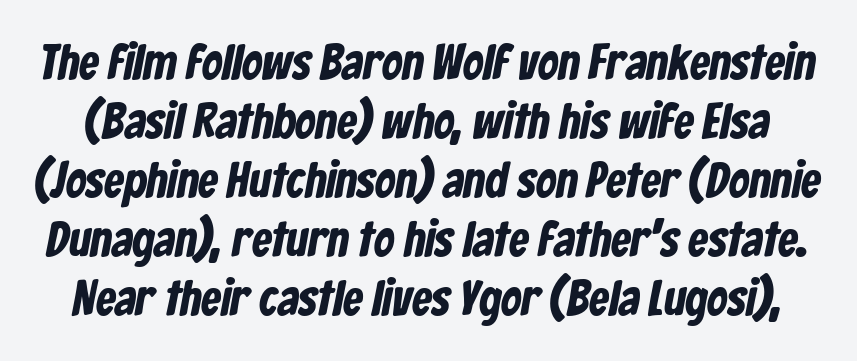
Q: Is the typeface a serif or a sans-serif typeface? A: Sans-serif.
Q: Is the text underlined? A: No.
Q: Is the spacing between letters normal or unusually wide? A: Normal.
Q: Width (condensed, normal, or wide)? A: Condensed.
Q: Stroke contrast? A: Low.
Q: x-height? A: Medium.
Q: Monospaced? A: No.
